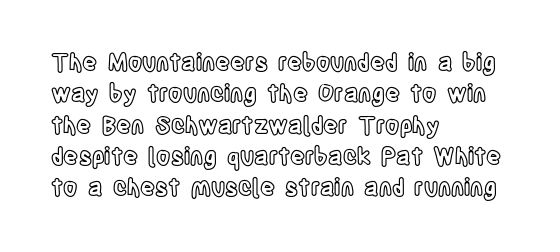
Q: Is the text italic (slanted)? A: No, it is upright.
Q: Is the text underlined? A: No.
Q: How is the paragraph aligned? A: Left-aligned.
Q: Is the spacing between letters normal or unusually wide? A: Normal.
Q: Is the spacing between lines tight, normal or loose? A: Normal.
